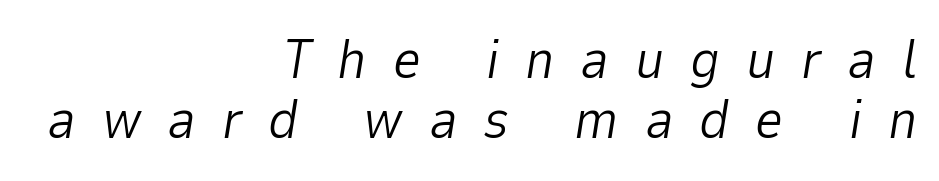
Q: Is the text bold? A: No.
Q: Is the text italic (slanted)? A: Yes, it leans right by about 9 degrees.
Q: Is the text underlined? A: No.
Q: How is the paragraph aligned? A: Right-aligned.
Q: Is the spacing between letters normal or unusually wide? A: Unusually wide.
Q: Is the spacing between lines tight, normal or loose? A: Tight.
Q: Width (condensed, normal, or wide)? A: Normal.
Q: Stroke contrast? A: Low.
Q: x-height? A: Medium.
Q: Monospaced? A: No.
